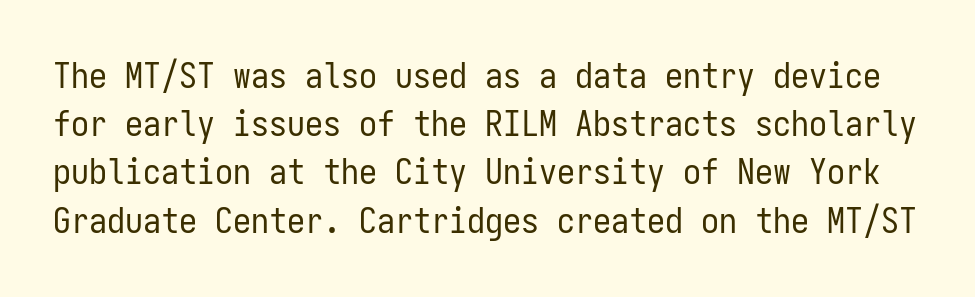
{"serif": "no", "italic": "no", "bold": "no", "weight": "regular", "width": "condensed", "stroke_contrast": "low", "x_height": "medium", "monospaced": "yes", "underline": "no", "line_spacing": "normal", "line_spacing_ratio": 1.34, "letter_spacing": "normal", "letter_spacing_em": 0.0, "glyph_px": 36}
